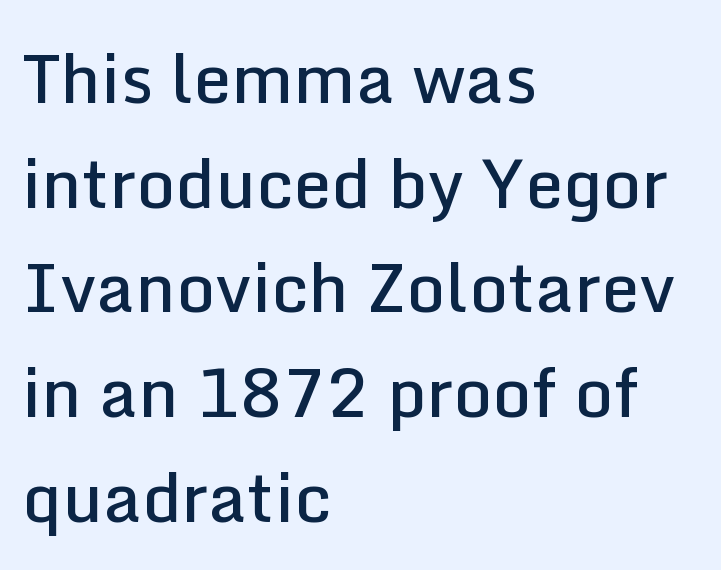
Notice how descenders clear the ascenders below comfortably — that's standard leading. The zone under the glyphs is completely vacant. A typesetter would call this zero additional tracking. This sample has the flowing, uneven cadence of proportional lettering. A sans-serif font was chosen for this passage.
